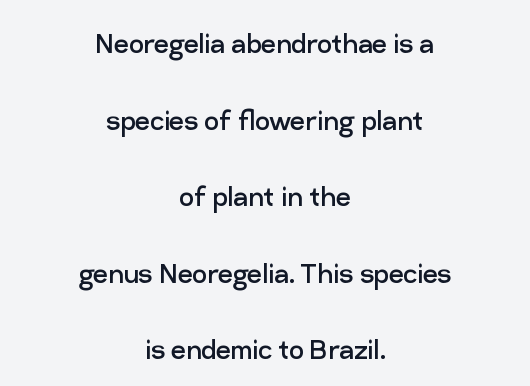
The image shows 33 px regular-weight sans-serif type, upright; set centered, loose line spacing (2.32x), normal letter spacing, not underlined; low stroke contrast and a medium x-height.
